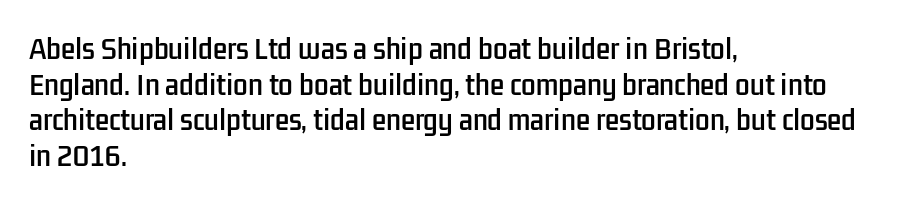
Q: Is the text italic (slanted)? A: No, it is upright.
Q: Is the text underlined? A: No.
Q: How is the paragraph aligned? A: Left-aligned.
Q: Is the spacing between letters normal or unusually wide? A: Normal.
Q: Is the spacing between lines tight, normal or loose? A: Normal.
